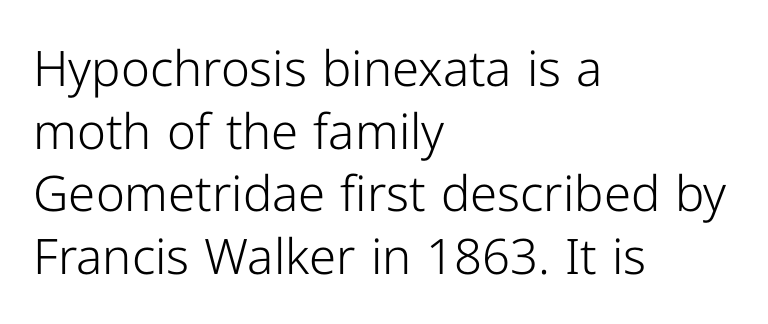
Q: Is the text bold? A: No.
Q: Is the text italic (slanted)? A: No, it is upright.
Q: Is the typeface a serif or a sans-serif typeface? A: Sans-serif.
Q: Is the text underlined? A: No.
Q: How is the paragraph aligned? A: Left-aligned.
Q: Is the spacing between letters normal or unusually wide? A: Normal.
Q: Is the spacing between lines tight, normal or loose? A: Normal.
Q: Width (condensed, normal, or wide)? A: Normal.
Q: Stroke contrast? A: Low.
Q: x-height? A: Medium.
Q: Monospaced? A: No.
